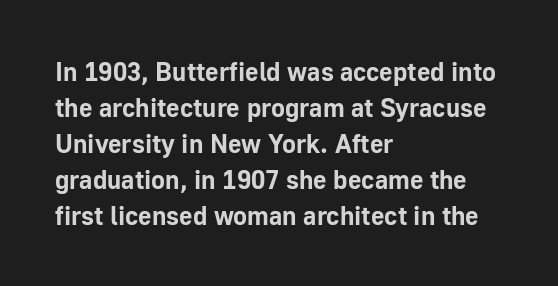
{"italic": "no", "bold": "yes", "underline": "no", "align": "left", "line_spacing": "normal", "line_spacing_ratio": 1.38, "letter_spacing": "normal", "letter_spacing_em": 0.0, "glyph_px": 26}
